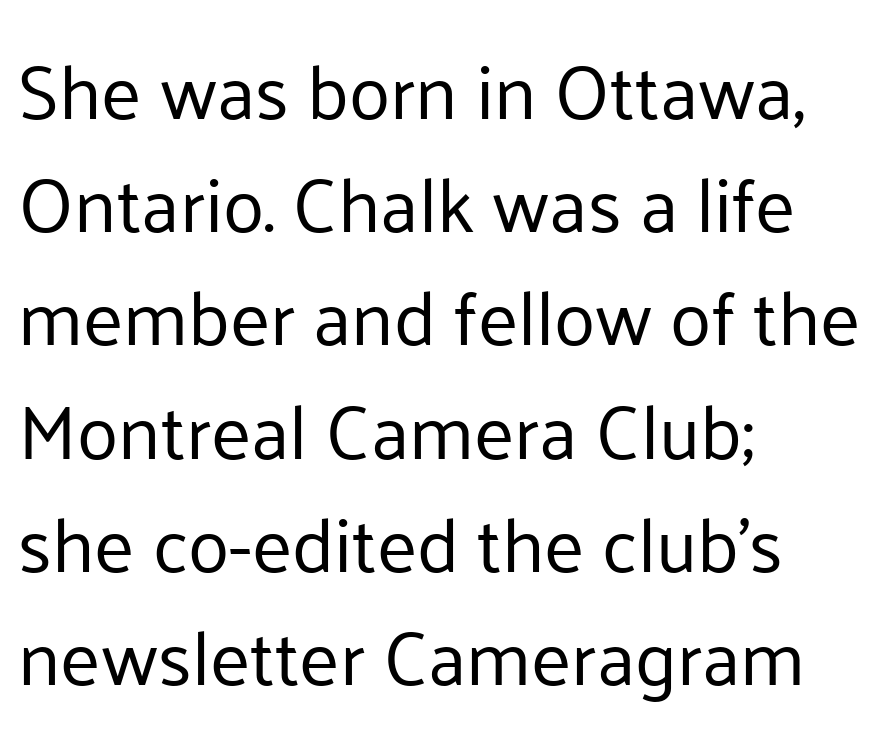
Q: Is the text bold? A: No.
Q: Is the text italic (slanted)? A: No, it is upright.
Q: Is the typeface a serif or a sans-serif typeface? A: Sans-serif.
Q: Is the text underlined? A: No.
Q: How is the paragraph aligned? A: Left-aligned.
Q: Is the spacing between letters normal or unusually wide? A: Normal.
Q: Is the spacing between lines tight, normal or loose? A: Normal.
Q: Width (condensed, normal, or wide)? A: Normal.
Q: Stroke contrast? A: Low.
Q: x-height? A: Medium.
Q: Monospaced? A: No.
